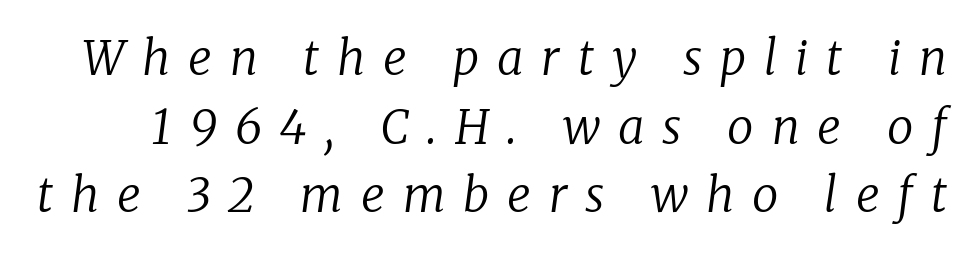
Stems here are at most as thick as an everyday book face. Type without underlining. The rendering uses natural spacing where letterforms have individual widths. In terms of posture, this sample is oblique. Type style note: has serifs.
